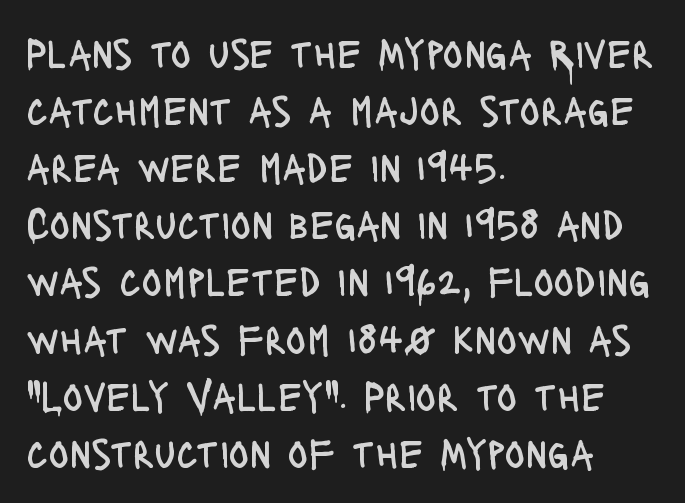
Students, observe: this is what conventionally led text looks like. The face used here is proportionally spaced, like ordinary book or web type. Underline: absent. Summary of weight: not heavy and not bold. This rendering uses left alignment, leaving the right contour irregular.
